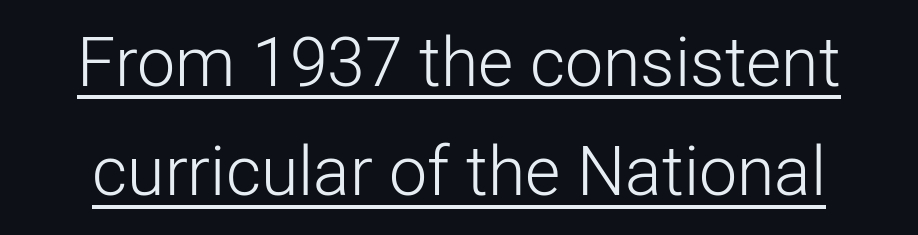
The image shows 68 px light sans-serif type, upright; set normal line spacing (1.61x), normal letter spacing, underlined; low stroke contrast and a medium x-height.
